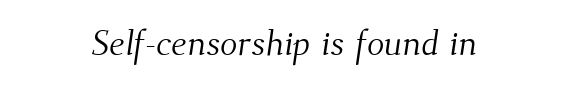
Q: Is the text bold? A: No.
Q: Is the typeface a serif or a sans-serif typeface? A: Serif.
Q: Is the text underlined? A: No.
Q: Is the spacing between letters normal or unusually wide? A: Normal.
Q: Width (condensed, normal, or wide)? A: Normal.
Q: Stroke contrast? A: Medium.
Q: x-height? A: Small.
Q: Monospaced? A: No.
